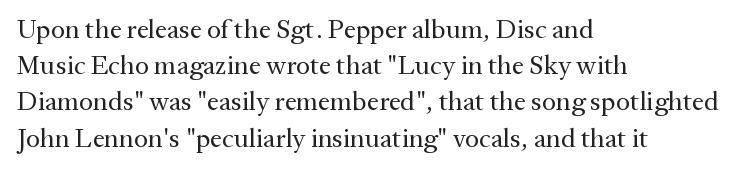
{"italic": "no", "bold": "no", "underline": "no", "align": "left", "line_spacing": "normal", "line_spacing_ratio": 1.34, "letter_spacing": "normal", "letter_spacing_em": 0.0, "glyph_px": 27}
